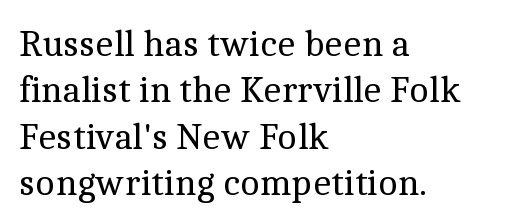
The image shows 38 px regular-weight serif type, upright; set left-aligned, line spacing 1.22x, normal letter spacing, not underlined; a medium x-height.
